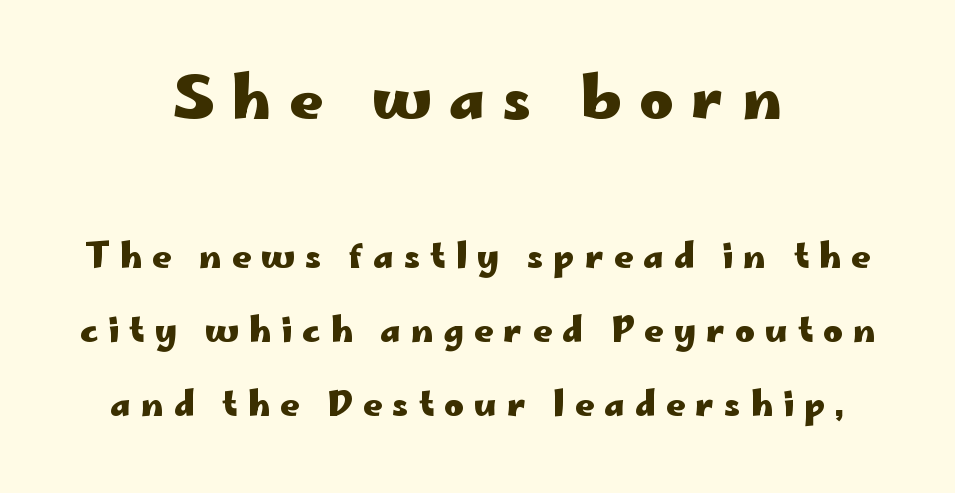
The image shows 58 px heavy, wide sans-serif type, upright; set centered, loose line spacing (2.25x), unusually wide letter spacing (+0.31 em), not underlined; the first (top) block is 1.76x larger; low stroke contrast and a small x-height.
